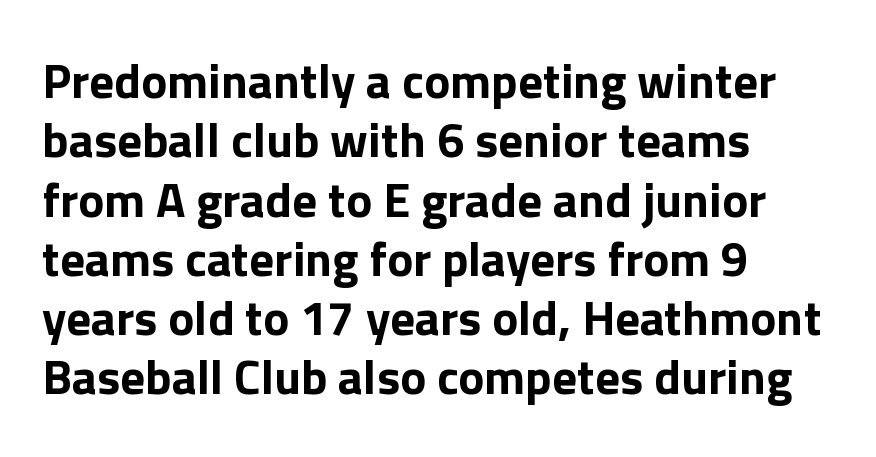
{"serif": "no", "italic": "no", "bold": "yes", "weight": "bold", "width": "normal", "stroke_contrast": "low", "x_height": "medium", "monospaced": "no", "underline": "no", "align": "left", "line_spacing_ratio": 1.21, "letter_spacing": "normal", "letter_spacing_em": 0.0, "glyph_px": 49}
